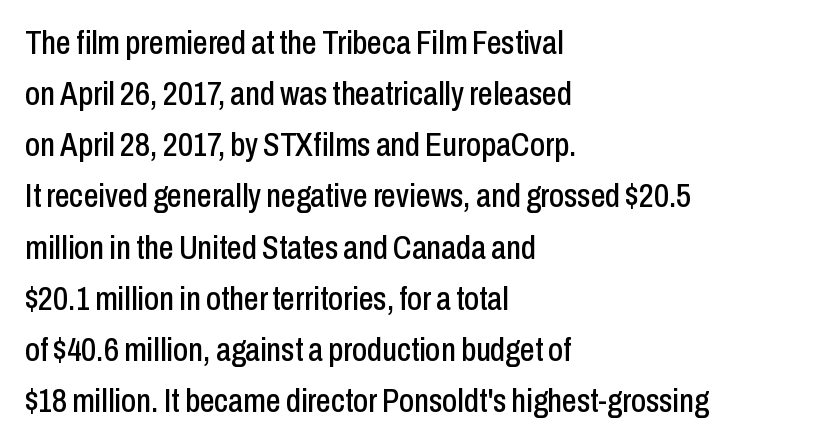
{"serif": "no", "italic": "no", "width": "condensed", "stroke_contrast": "low", "x_height": "medium", "monospaced": "no", "underline": "no", "align": "left", "line_spacing": "normal", "line_spacing_ratio": 1.55, "letter_spacing": "normal", "letter_spacing_em": 0.0, "glyph_px": 33}
